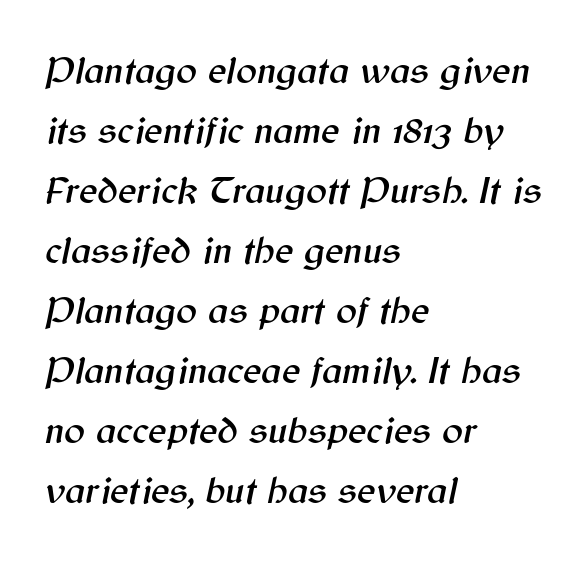
Observe the lean: these are italic letterforms. The foot of each line stays bare and open. Honestly, the row spacing looks completely unremarkable. The rag falls on the right side of this text block.
